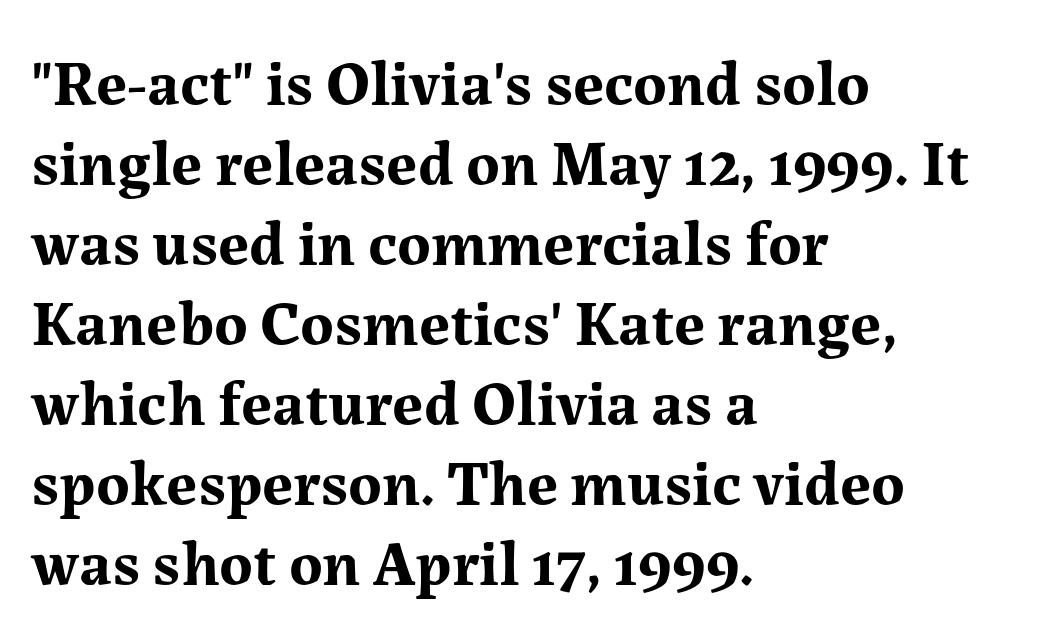
Q: Is the text bold? A: Yes.
Q: Is the text italic (slanted)? A: No, it is upright.
Q: Is the typeface a serif or a sans-serif typeface? A: Serif.
Q: Is the text underlined? A: No.
Q: How is the paragraph aligned? A: Left-aligned.
Q: Is the spacing between letters normal or unusually wide? A: Normal.
Q: Is the spacing between lines tight, normal or loose? A: Normal.
Q: Width (condensed, normal, or wide)? A: Normal.
Q: Stroke contrast? A: Medium.
Q: x-height? A: Medium.
Q: Monospaced? A: No.
